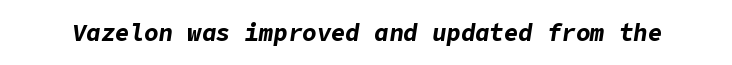
Q: Is the text bold? A: Yes.
Q: Is the text italic (slanted)? A: Yes, it leans right by about 9 degrees.
Q: Is the text underlined? A: No.
Q: Is the spacing between letters normal or unusually wide? A: Normal.
